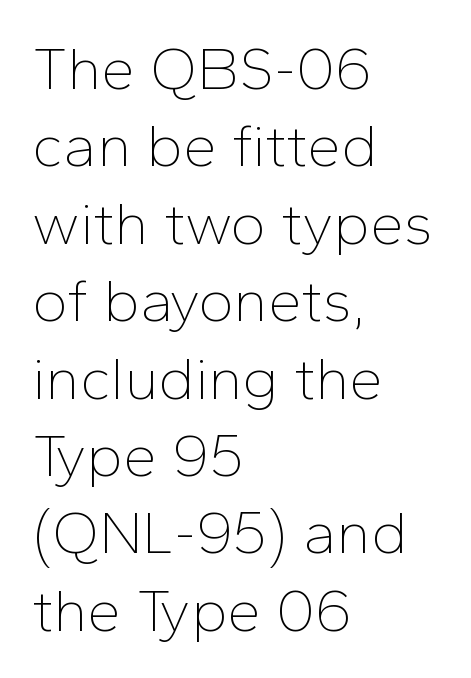
{"serif": "no", "italic": "no", "bold": "no", "weight": "thin", "width": "normal", "stroke_contrast": "low", "x_height": "medium", "monospaced": "no", "underline": "no", "align": "left", "line_spacing": "normal", "line_spacing_ratio": 1.29, "letter_spacing": "normal", "letter_spacing_em": 0.0, "glyph_px": 60}
